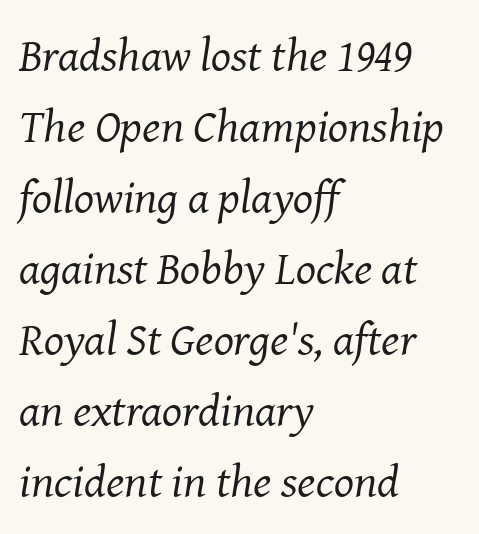
The image shows 47 px regular-weight serif type, italic (leaning right); set left-aligned, normal line spacing (1.51x), normal letter spacing, not underlined; medium stroke contrast and a medium x-height.
